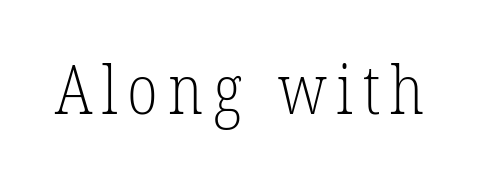
{"serif": "yes", "italic": "no", "bold": "no", "weight": "light", "width": "condensed", "stroke_contrast": "low", "x_height": "medium", "monospaced": "no", "underline": "no", "glyph_px": 67}
